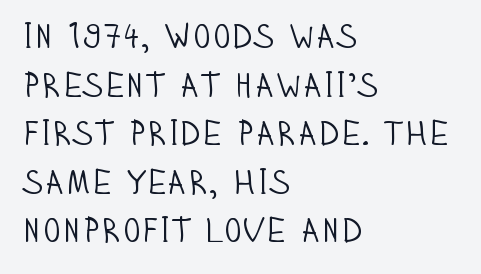
{"serif": "no", "italic": "no", "bold": "no", "weight": "light", "width": "condensed", "stroke_contrast": "low", "x_height": "large", "monospaced": "no", "underline": "no", "align": "left", "line_spacing": "normal", "line_spacing_ratio": 1.43, "letter_spacing": "normal", "letter_spacing_em": 0.0, "glyph_px": 34}
